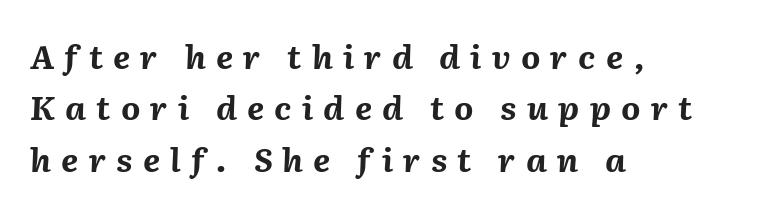
{"italic": "yes", "lean": "right", "slant_degrees": 2, "bold": "yes", "weight": "bold", "width": "normal", "stroke_contrast": "medium", "x_height": "medium", "monospaced": "no", "underline": "no", "align": "left", "line_spacing": "normal", "line_spacing_ratio": 1.56, "letter_spacing": "wide", "letter_spacing_em": 0.31, "glyph_px": 33}
